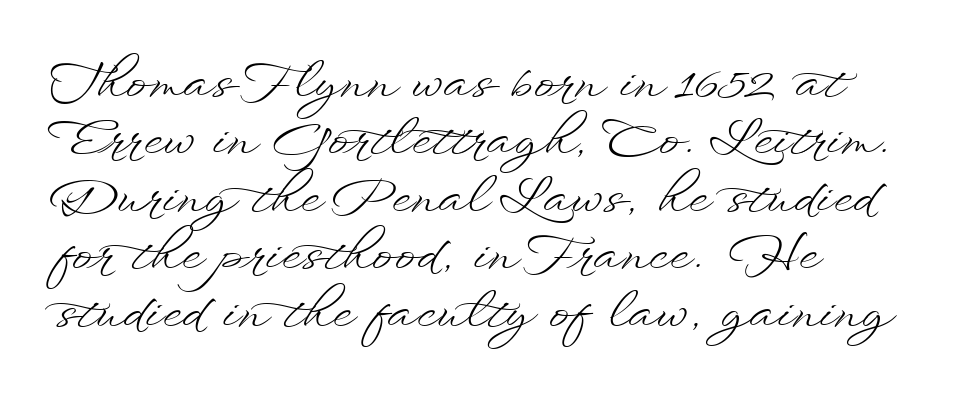
The image shows 50 px light, wide type; set left-aligned, tight line spacing (1.15x), normal letter spacing, not underlined; low stroke contrast and a small x-height.
